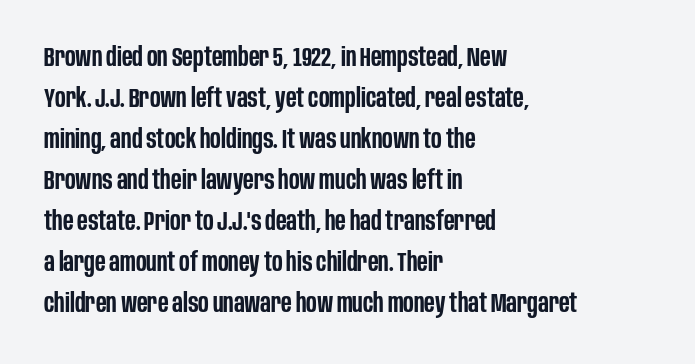
{"italic": "no", "bold": "semi", "underline": "no", "align": "left", "line_spacing": "normal", "line_spacing_ratio": 1.52, "letter_spacing": "normal", "letter_spacing_em": 0.0, "glyph_px": 27}
